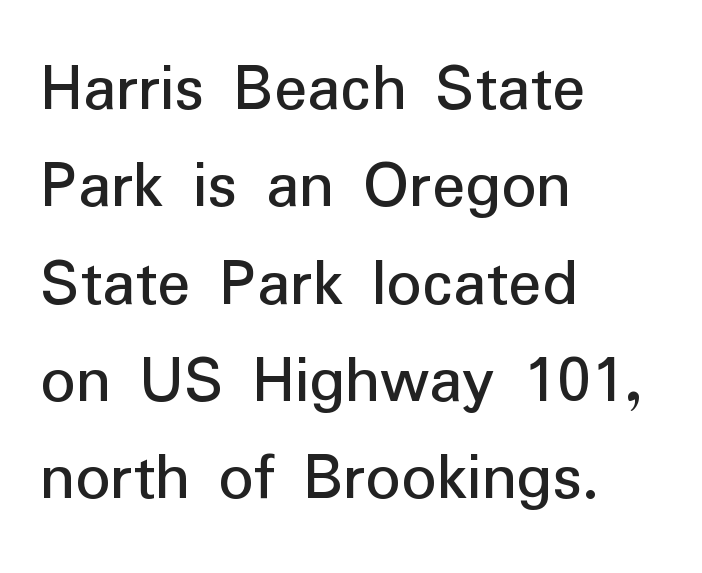
{"serif": "no", "italic": "no", "width": "normal", "stroke_contrast": "low", "x_height": "medium", "monospaced": "no", "underline": "no", "align": "left", "line_spacing": "normal", "line_spacing_ratio": 1.41, "letter_spacing": "normal", "letter_spacing_em": 0.0, "glyph_px": 69}
